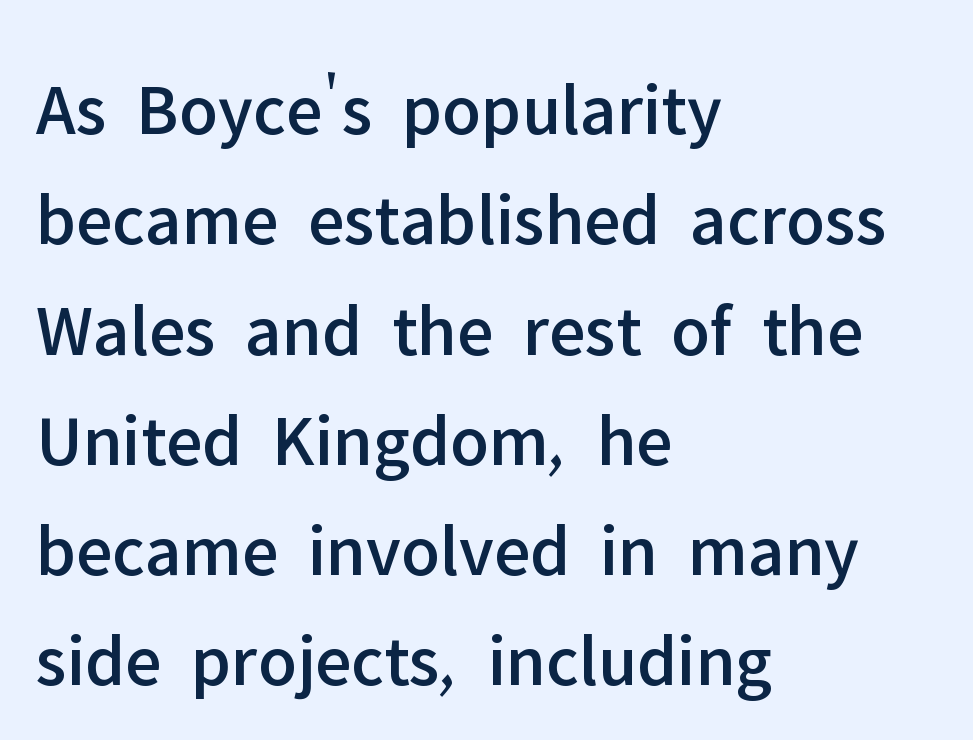
The image shows 74 px sans-serif type, upright; set left-aligned, normal line spacing (1.49x), normal letter spacing, not underlined; low stroke contrast and a medium x-height.
